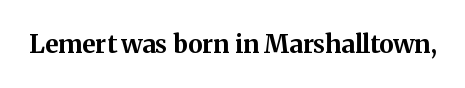
Q: Is the text bold? A: Yes.
Q: Is the text italic (slanted)? A: No, it is upright.
Q: Is the text underlined? A: No.
Q: Is the spacing between letters normal or unusually wide? A: Normal.
